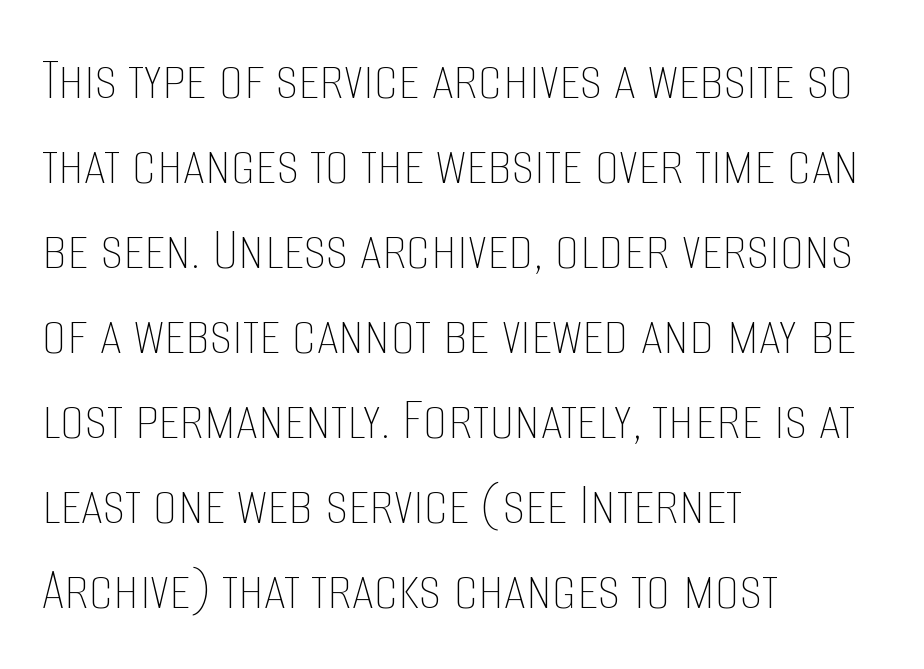
The image shows 62 px thin, condensed type, upright; set left-aligned, normal line spacing (1.37x), normal letter spacing, not underlined; low stroke contrast and a large x-height.
